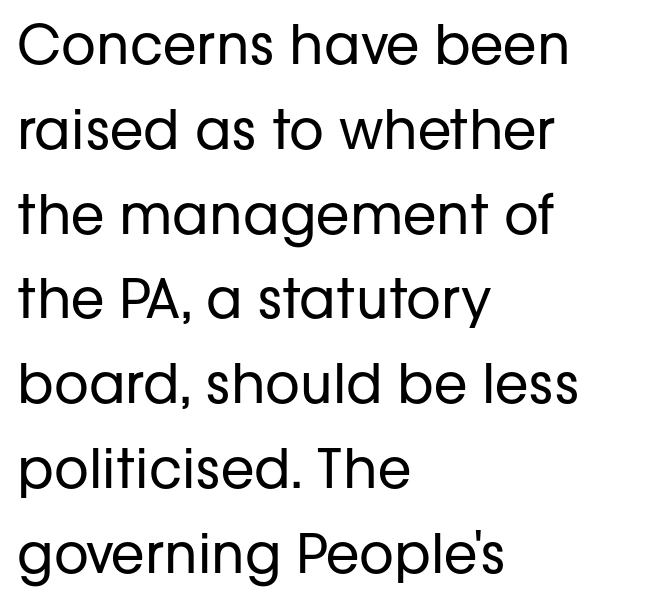
{"serif": "no", "italic": "no", "bold": "no", "weight": "regular", "width": "normal", "stroke_contrast": "low", "x_height": "medium", "monospaced": "no", "underline": "no", "align": "left", "line_spacing": "normal", "line_spacing_ratio": 1.57, "letter_spacing": "normal", "letter_spacing_em": 0.0, "glyph_px": 54}
